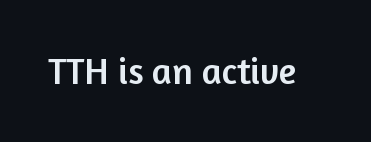
{"serif": "no", "italic": "no", "width": "normal", "stroke_contrast": "low", "x_height": "medium", "monospaced": "no", "underline": "no", "letter_spacing": "normal", "letter_spacing_em": 0.0, "glyph_px": 37}
